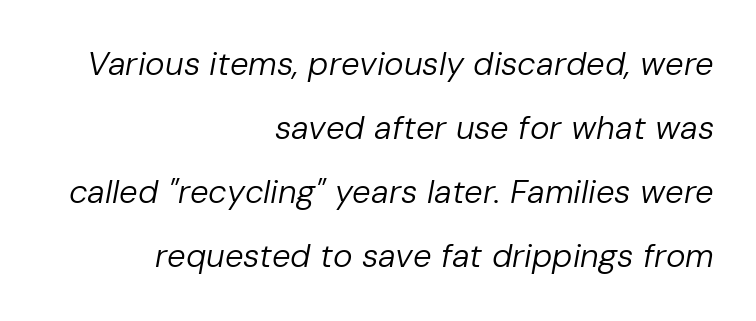
Emphasis-style slanted type is in use. Quick note: underline off. Caption: standard tracking, unaltered. Is this a fixed-width face? No — the glyphs have proportional, varying widths.
